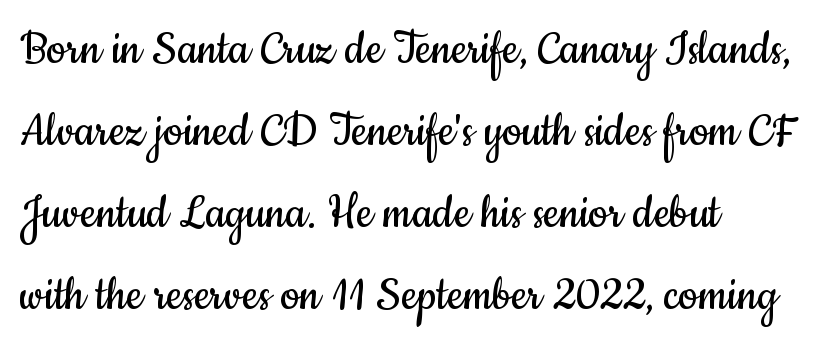
Weight: in the light-to-regular range. Rows of type keep a routine distance in the vertical direction. Each letter's strokes conclude bluntly, with no projecting serifs. The letters advance in unequal steps, a hallmark of proportional type. Nobody touched the tracking dial on this one.
